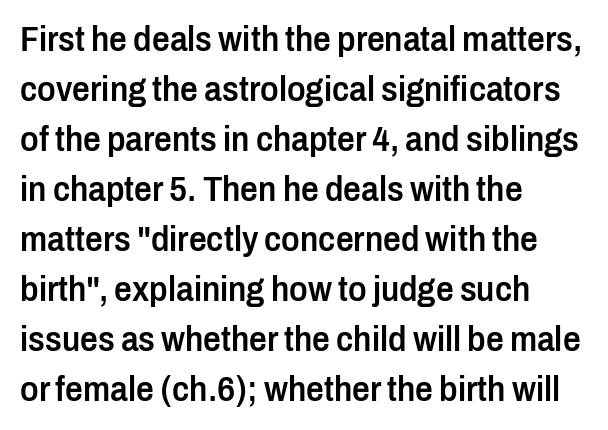
{"serif": "no", "italic": "no", "bold": "semi", "weight": "semibold", "width": "condensed", "stroke_contrast": "low", "x_height": "medium", "monospaced": "no", "underline": "no", "align": "left", "line_spacing": "normal", "line_spacing_ratio": 1.43, "letter_spacing": "normal", "letter_spacing_em": 0.0, "glyph_px": 35}
